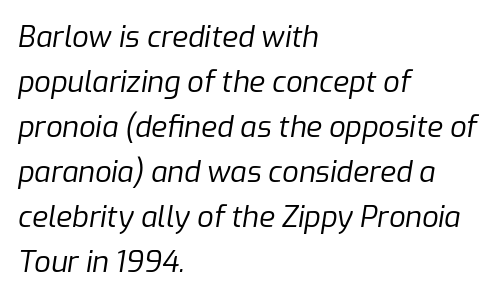
Plain, unruled lines of type. Regarding leading, the lines here are spaced in the standard way. The rendering anchors every line to the left-hand side. This sample uses an oblique cut, with every glyph tilted off the vertical.
